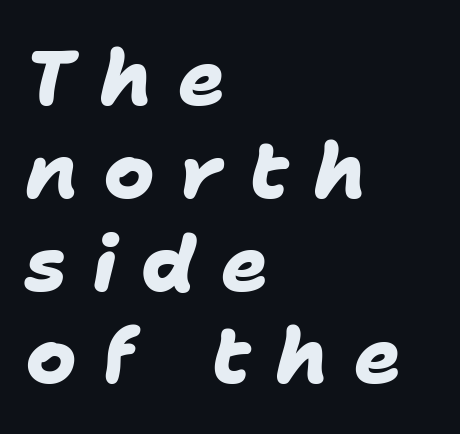
Here the glyphs are tracked loosely, breaking word shapes into spaced letters. Note: no serifs on the glyphs. Strong, thick strokes mark this as bold type. The compositor pushed each line to the left boundary. Check under the words: just untouched page.
